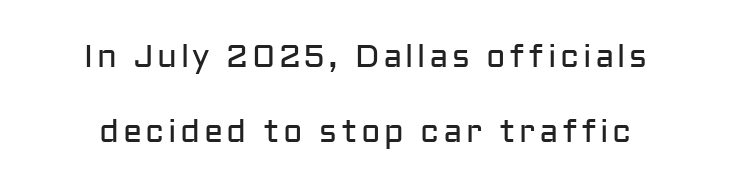
Q: Is the text bold? A: No.
Q: Is the text italic (slanted)? A: No, it is upright.
Q: Is the typeface a serif or a sans-serif typeface? A: Sans-serif.
Q: Is the text underlined? A: No.
Q: Is the spacing between lines tight, normal or loose? A: Loose.
Q: Width (condensed, normal, or wide)? A: Normal.
Q: Stroke contrast? A: Low.
Q: x-height? A: Medium.
Q: Monospaced? A: No.
